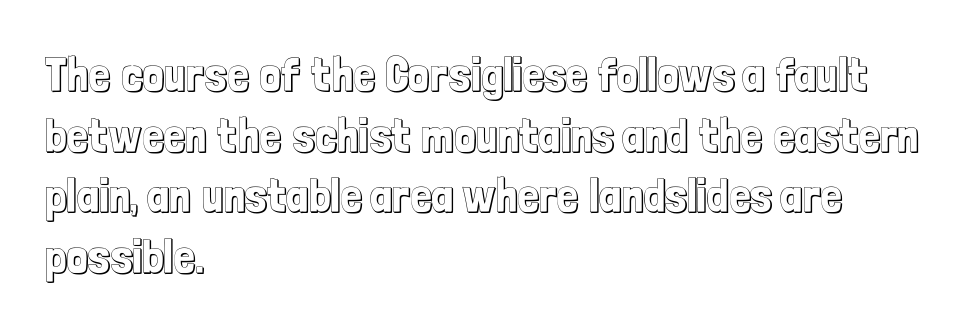
Q: Is the text italic (slanted)? A: No, it is upright.
Q: Is the text underlined? A: No.
Q: How is the paragraph aligned? A: Left-aligned.
Q: Is the spacing between letters normal or unusually wide? A: Normal.
Q: Is the spacing between lines tight, normal or loose? A: Normal.
Q: Width (condensed, normal, or wide)? A: Condensed.
Q: x-height? A: Medium.
Q: Monospaced? A: No.
